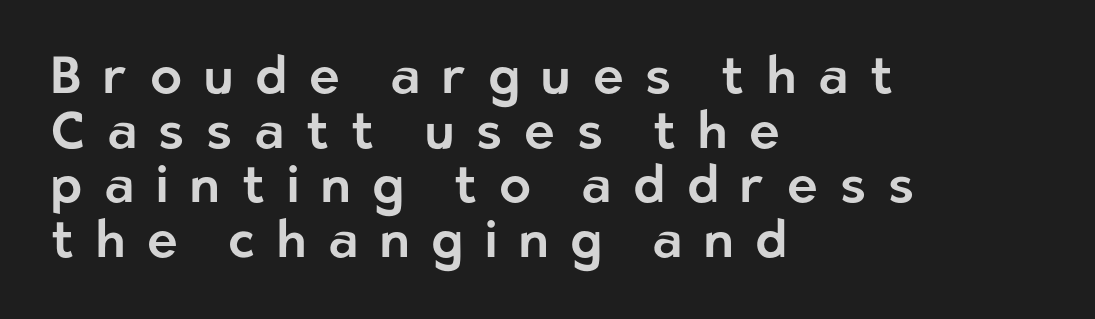
Descenders are the only things crossing below the line. These lines huddle together more closely than default settings would place them. Characters remain perfectly vertical along every line. Students, note that the glyphs here are deliberately spaced far apart.
